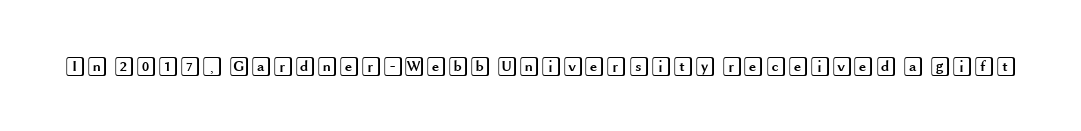
These lines keep a tight, regular rhythm from letter to letter. Unmarked baselines from the first word to the last. Italic: no, the glyphs are upright roman.
